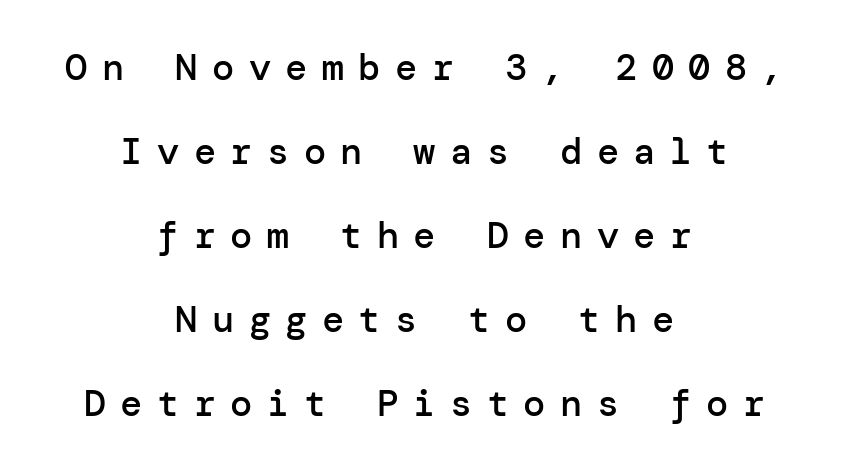
{"serif": "no", "italic": "no", "bold": "semi", "weight": "semibold", "width": "normal", "stroke_contrast": "low", "x_height": "medium", "underline": "no", "align": "center", "line_spacing": "loose", "line_spacing_ratio": 2.27, "letter_spacing": "wide", "letter_spacing_em": 0.39, "glyph_px": 37}
